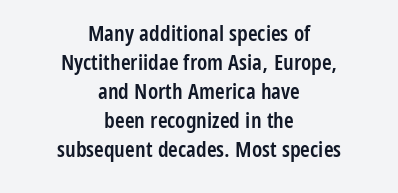
Q: Is the text bold? A: Semi-bold.
Q: Is the text italic (slanted)? A: No, it is upright.
Q: Is the text underlined? A: No.
Q: How is the paragraph aligned? A: Centered.
Q: Is the spacing between letters normal or unusually wide? A: Normal.
Q: Is the spacing between lines tight, normal or loose? A: Normal.
